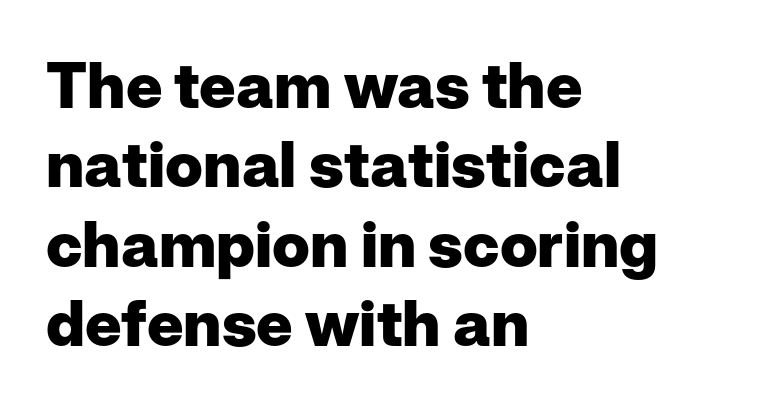
{"serif": "no", "italic": "no", "bold": "yes", "weight": "heavy", "width": "normal", "stroke_contrast": "low", "x_height": "medium", "monospaced": "no", "underline": "no", "align": "left", "line_spacing": "normal", "line_spacing_ratio": 1.26, "letter_spacing": "normal", "letter_spacing_em": 0.0, "glyph_px": 63}
